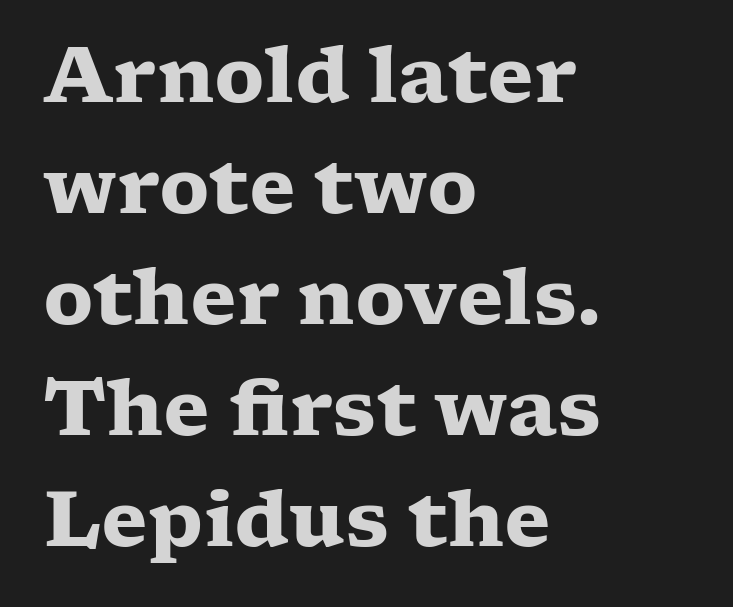
{"serif": "yes", "italic": "no", "bold": "yes", "weight": "heavy", "width": "wide", "stroke_contrast": "low", "x_height": "medium", "monospaced": "no", "underline": "no", "align": "left", "line_spacing": "normal", "line_spacing_ratio": 1.46, "letter_spacing": "normal", "letter_spacing_em": 0.0, "glyph_px": 76}
